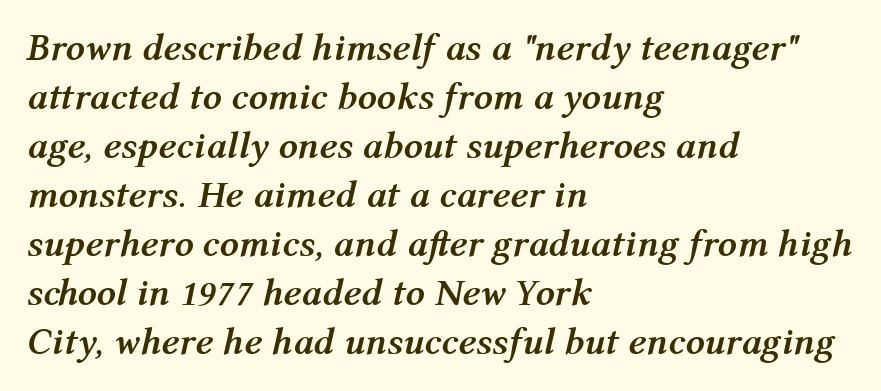
Q: Is the text bold? A: Yes.
Q: Is the text italic (slanted)? A: Yes, it leans right by about 12 degrees.
Q: Is the text underlined? A: No.
Q: How is the paragraph aligned? A: Left-aligned.
Q: Is the spacing between letters normal or unusually wide? A: Normal.
Q: Is the spacing between lines tight, normal or loose? A: Normal.
Q: Width (condensed, normal, or wide)? A: Normal.
Q: Stroke contrast? A: Medium.
Q: x-height? A: Medium.
Q: Monospaced? A: No.
